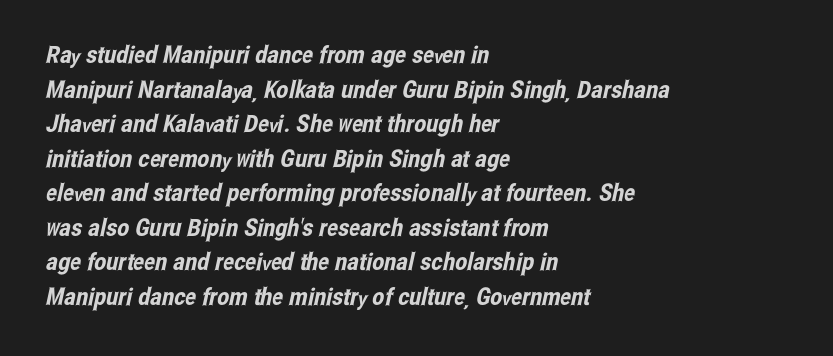
Q: Is the text underlined? A: No.
Q: How is the paragraph aligned? A: Left-aligned.
Q: Is the spacing between letters normal or unusually wide? A: Normal.
Q: Is the spacing between lines tight, normal or loose? A: Normal.
